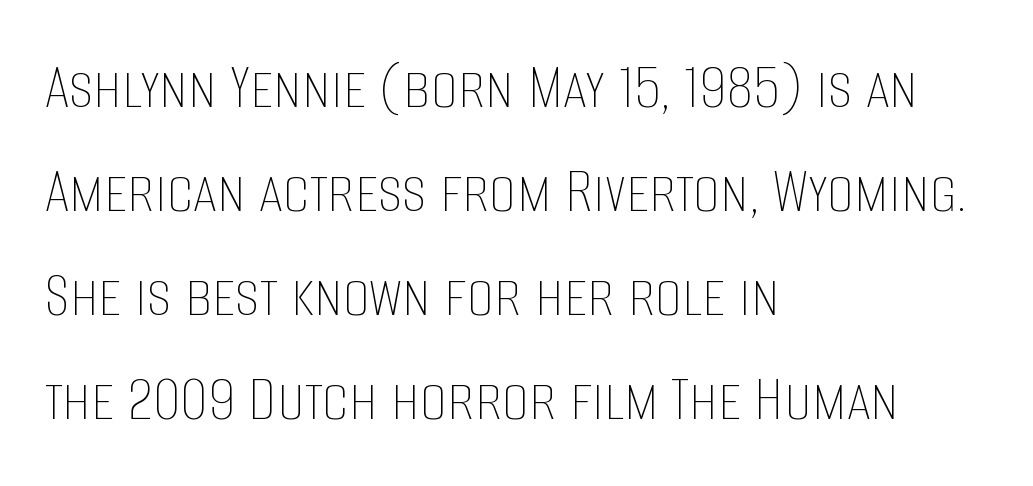
Caption: standard tracking, unaltered. This is the regular roman posture of the typeface. The text block is weighted toward the left margin, trailing off unevenly rightward. The specimen omits any rule beneath the text block's lines. No letter is thick-stroked: the sample isn't bold.
